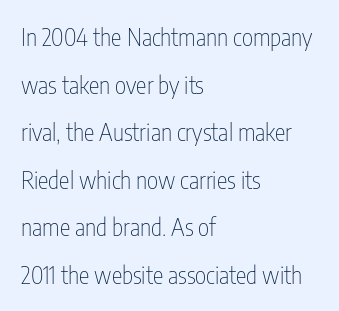
Q: Is the text bold? A: No.
Q: Is the text italic (slanted)? A: No, it is upright.
Q: Is the text underlined? A: No.
Q: How is the paragraph aligned? A: Left-aligned.
Q: Is the spacing between letters normal or unusually wide? A: Normal.
Q: Is the spacing between lines tight, normal or loose? A: Loose.
